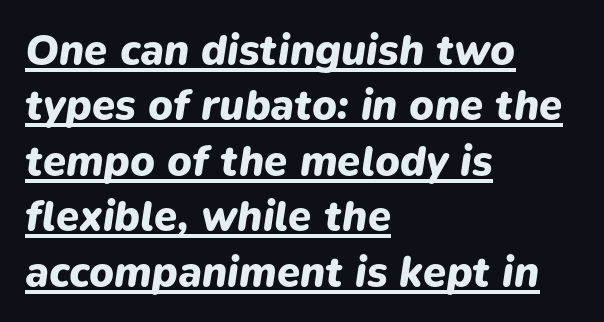
{"italic": "yes", "lean": "right", "slant_degrees": 9, "bold": "yes", "weight": "heavy", "width": "normal", "stroke_contrast": "low", "x_height": "medium", "monospaced": "no", "underline": "yes", "align": "left", "line_spacing": "normal", "line_spacing_ratio": 1.32, "letter_spacing": "normal", "letter_spacing_em": 0.0, "glyph_px": 42}
